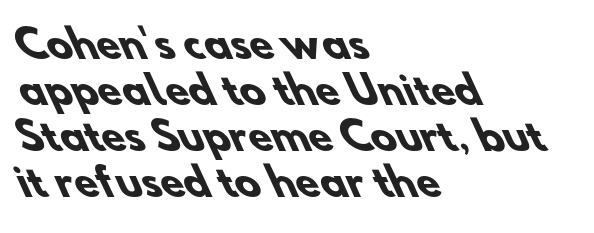
Visually the block forms a straight wall on the left and a jagged coastline on the right. Think of a printed novel: that variable character pitch is what you see here. Unlike a traditional serif, this face leaves its strokes unadorned. The strokes are fattened all the way to bold. Compared with typical body copy, the letter spacing here is the same.
